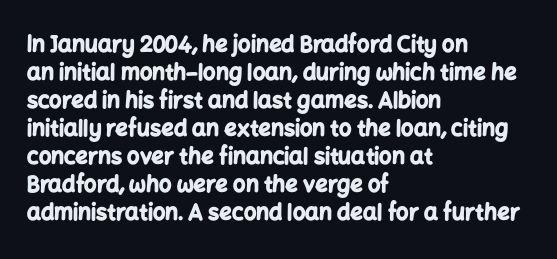
The image shows 22 px bold type, upright; set left-aligned, normal line spacing (1.27x), normal letter spacing, not underlined.
